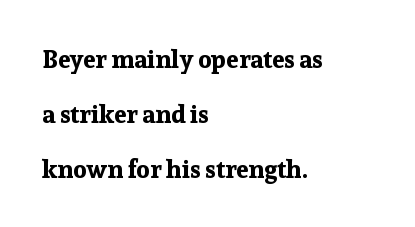
{"italic": "no", "bold": "yes", "underline": "no", "align": "left", "line_spacing": "loose", "line_spacing_ratio": 2.2, "letter_spacing": "normal", "letter_spacing_em": 0.0, "glyph_px": 25}
